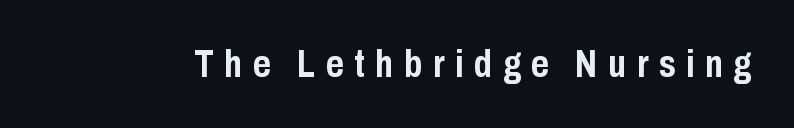
Q: Is the text bold? A: Yes.
Q: Is the text italic (slanted)? A: No, it is upright.
Q: Is the typeface a serif or a sans-serif typeface? A: Sans-serif.
Q: Is the text underlined? A: No.
Q: Is the spacing between letters normal or unusually wide? A: Unusually wide.
Q: Width (condensed, normal, or wide)? A: Condensed.
Q: Stroke contrast? A: Low.
Q: x-height? A: Medium.
Q: Monospaced? A: No.
